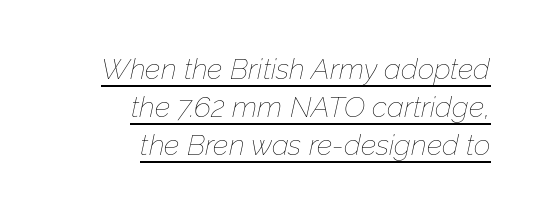
The image shows 29 px thin type, italic (leaning right); set right-aligned, normal line spacing (1.31x), normal letter spacing, underlined; low stroke contrast and a medium x-height.
